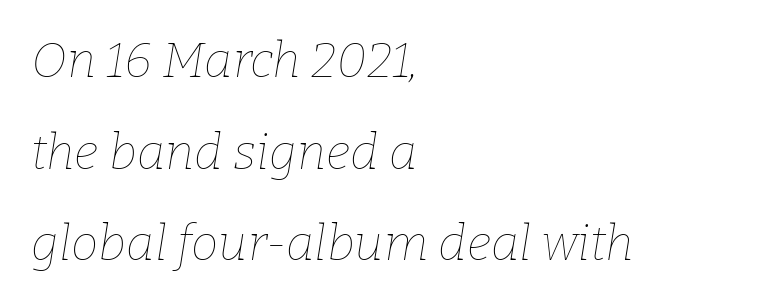
The image shows 49 px thin type, italic (leaning right); set left-aligned, line spacing 1.87x, normal letter spacing, not underlined; low stroke contrast and a medium x-height.
